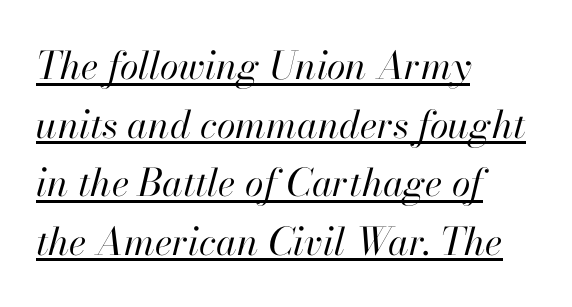
Q: Is the text bold? A: No.
Q: Is the text italic (slanted)? A: Yes, it leans right by about 13 degrees.
Q: Is the text underlined? A: Yes.
Q: How is the paragraph aligned? A: Left-aligned.
Q: Is the spacing between letters normal or unusually wide? A: Normal.
Q: Is the spacing between lines tight, normal or loose? A: Normal.
Q: Width (condensed, normal, or wide)? A: Normal.
Q: Stroke contrast? A: High.
Q: x-height? A: Small.
Q: Monospaced? A: No.
